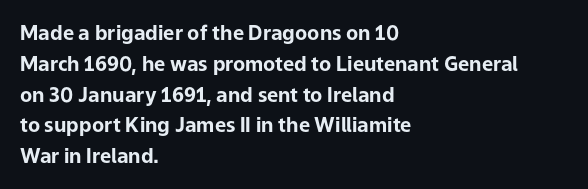
A student would call this left alignment; a typographer would say flush left, rag right. Any mark beneath the type? The region is blank. A dark, heavy texture on the line: the type is bold. The leading is moderate, giving the passage an even texture. The gaps between neighbouring characters are ordinary and unremarkable. The axis of the letterforms is exactly vertical.
